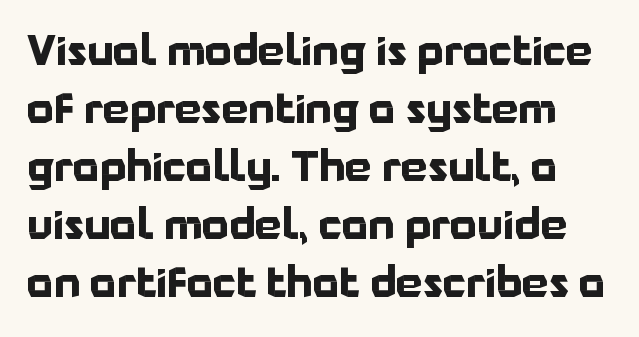
The image shows 42 px bold sans-serif type, upright; set normal line spacing (1.38x), normal letter spacing, not underlined; low stroke contrast and a medium x-height.
